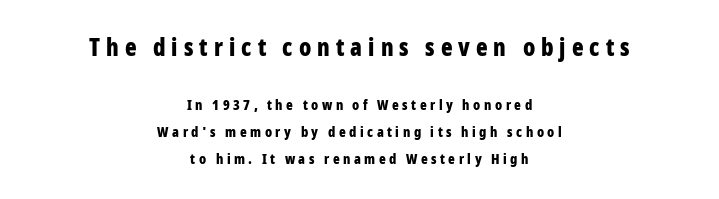
Underline: absent. Leading is clearly above the norm, producing a sparse column. Look at the glyph heights: the upper group is clearly the bigger setting. Teacher's note: observe the equal gaps on both sides — that is centered alignment. This is the regular roman posture of the typeface.
